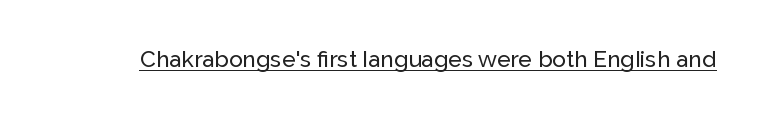
{"italic": "no", "underline": "yes", "letter_spacing": "normal", "letter_spacing_em": 0.0, "glyph_px": 23}
